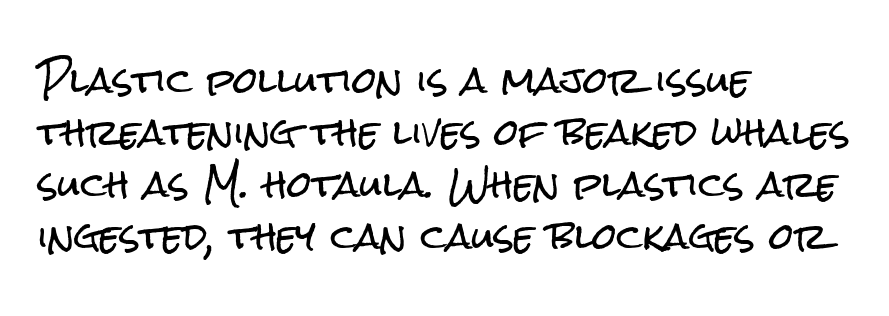
The image shows 35 px condensed sans-serif type, upright; set left-aligned, normal line spacing (1.49x), normal letter spacing, not underlined; low stroke contrast and a medium x-height.
